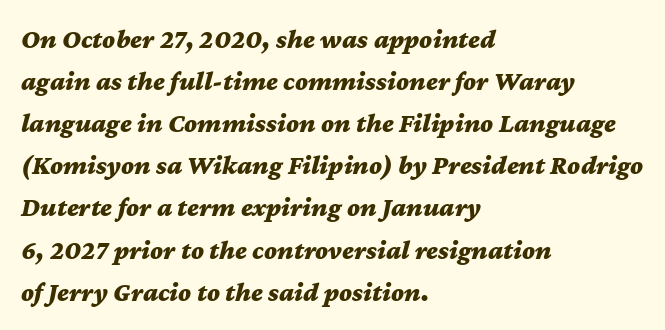
These lines keep a tight, regular rhythm from letter to letter. The line-height multiplier appears to be the usual default. The passage shown is not underscored anywhere. Leftover space on each line is placed entirely after the last word. Compared with an ordinary text face, these strokes are far heavier — a full bold. An italicized treatment has been applied to the whole sample.
